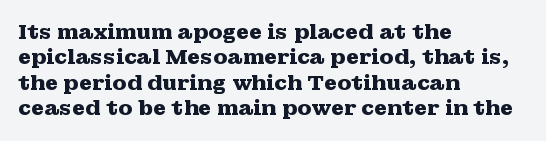
{"italic": "no", "bold": "yes", "underline": "no", "align": "left", "line_spacing_ratio": 1.21, "letter_spacing": "normal", "letter_spacing_em": 0.0, "glyph_px": 21}
